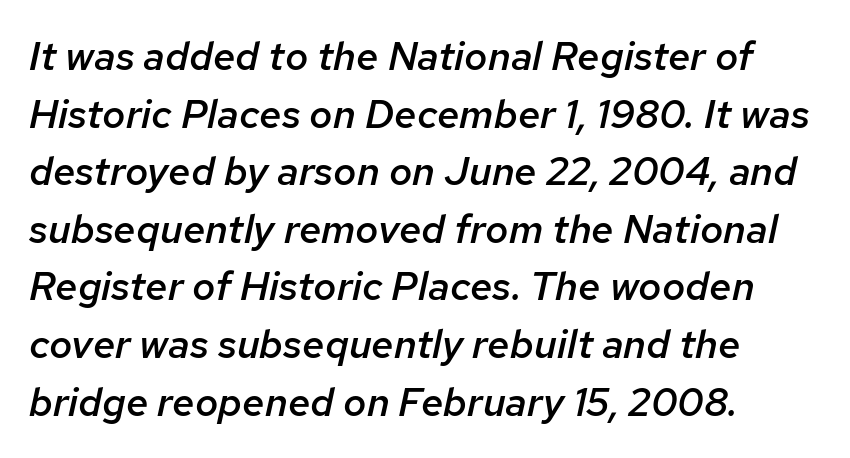
{"italic": "yes", "lean": "right", "slant_degrees": 12, "bold": "semi", "weight": "semibold", "width": "normal", "stroke_contrast": "low", "x_height": "medium", "monospaced": "no", "underline": "no", "align": "left", "line_spacing": "normal", "line_spacing_ratio": 1.44, "letter_spacing": "normal", "letter_spacing_em": 0.0, "glyph_px": 40}
